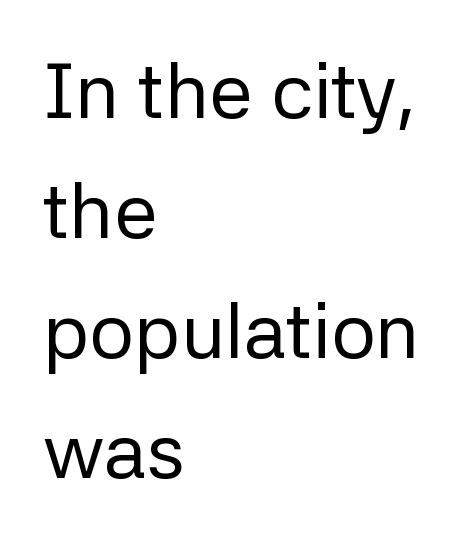
The image shows 78 px regular-weight sans-serif type, upright; set left-aligned, normal line spacing (1.54x), normal letter spacing, not underlined; low stroke contrast and a medium x-height.
